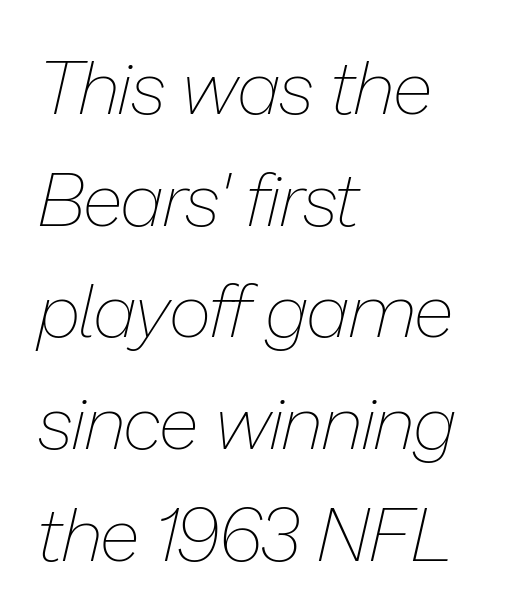
Q: Is the text bold? A: No.
Q: Is the text italic (slanted)? A: Yes, it leans right by about 13 degrees.
Q: Is the text underlined? A: No.
Q: How is the paragraph aligned? A: Left-aligned.
Q: Is the spacing between letters normal or unusually wide? A: Normal.
Q: Is the spacing between lines tight, normal or loose? A: Normal.
Q: Width (condensed, normal, or wide)? A: Normal.
Q: Stroke contrast? A: Low.
Q: x-height? A: Medium.
Q: Monospaced? A: No.
